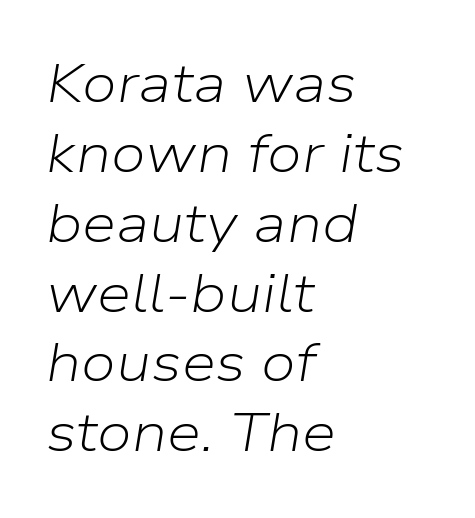
{"italic": "yes", "lean": "right", "slant_degrees": 9, "bold": "no", "weight": "light", "width": "normal", "stroke_contrast": "low", "x_height": "medium", "monospaced": "no", "underline": "no", "align": "left", "line_spacing": "normal", "line_spacing_ratio": 1.27, "letter_spacing": "normal", "letter_spacing_em": 0.0, "glyph_px": 55}
